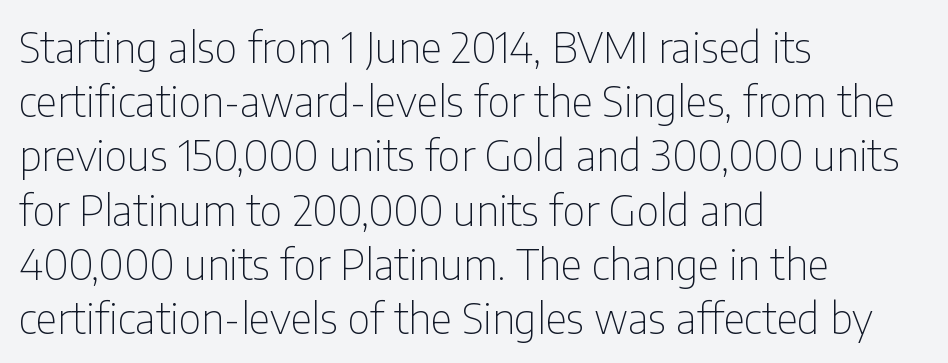
The strokes are not fattened; the text isn't bold. Quick note: underline off. Here the designer chose a conventional face with non-uniform glyph widths. This is sans-serif lettering, the kind often seen on screens and signage. Alignment: flush left.
